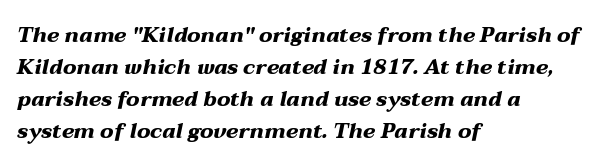
The image shows 21 px bold type, italic (leaning right); set left-aligned, normal line spacing (1.52x), normal letter spacing, not underlined.
